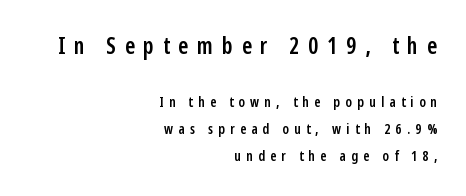
The letters in the upper block stand taller than those in the block below. The string is rendered with underlining switched off. Honestly, the letter spacing is so wide it's the main thing you notice. If you measured baseline to baseline, you'd find a long distance. Every row of glyphs terminates at an identical x-position on the right.
